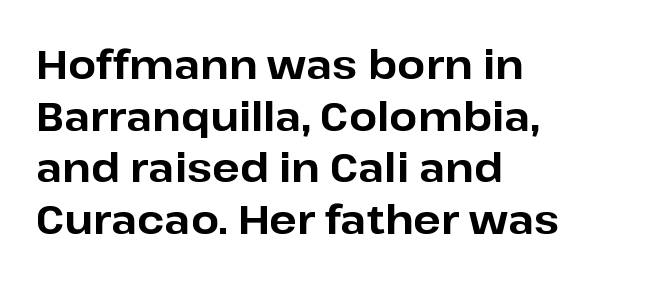
The text was rendered using a sans face with plain stroke endings. The foot of each line stays bare and open. The passage shown stacks its lines at a standard gap. Note the varied advance widths — an 'i' is clearly narrower than an 'm'.
